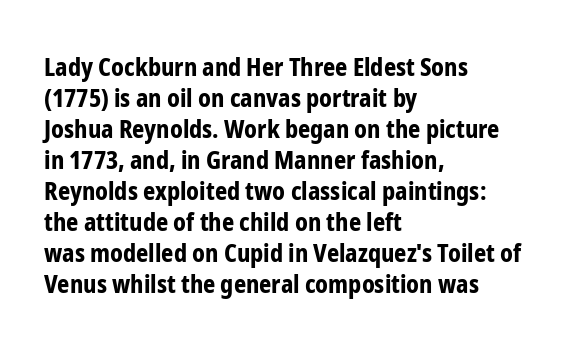
Q: Is the text bold? A: Yes.
Q: Is the text italic (slanted)? A: No, it is upright.
Q: Is the text underlined? A: No.
Q: How is the paragraph aligned? A: Left-aligned.
Q: Is the spacing between letters normal or unusually wide? A: Normal.
Q: Is the spacing between lines tight, normal or loose? A: Normal.
